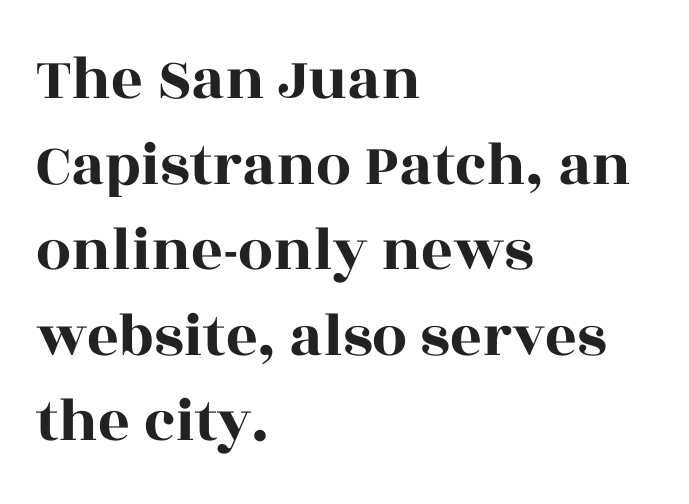
{"serif": "yes", "italic": "no", "width": "wide", "x_height": "large", "monospaced": "no", "underline": "no", "align": "left", "line_spacing": "normal", "line_spacing_ratio": 1.38, "letter_spacing": "normal", "letter_spacing_em": 0.0, "glyph_px": 62}
